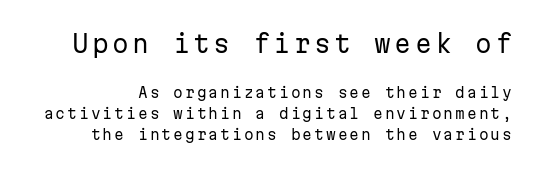
{"italic": "no", "bold": "no", "underline": "no", "line_spacing": "normal", "line_spacing_ratio": 1.5, "larger_block": "first", "size_ratio": 1.71, "glyph_px": 24}
